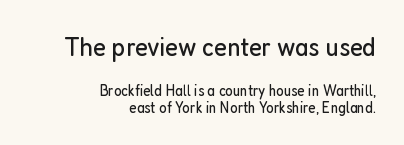
Q: Is the text bold? A: No.
Q: Is the text italic (slanted)? A: No, it is upright.
Q: Is the typeface a serif or a sans-serif typeface? A: Sans-serif.
Q: Is the text underlined? A: No.
Q: How is the paragraph aligned? A: Right-aligned.
Q: Is the spacing between letters normal or unusually wide? A: Normal.
Q: Is the spacing between lines tight, normal or loose? A: Tight.
Q: Which block of text is set in a larger size, the first (top) or the second (bottom)? A: The first (top) one.
Q: Width (condensed, normal, or wide)? A: Condensed.
Q: Stroke contrast? A: Low.
Q: x-height? A: Medium.
Q: Monospaced? A: No.
